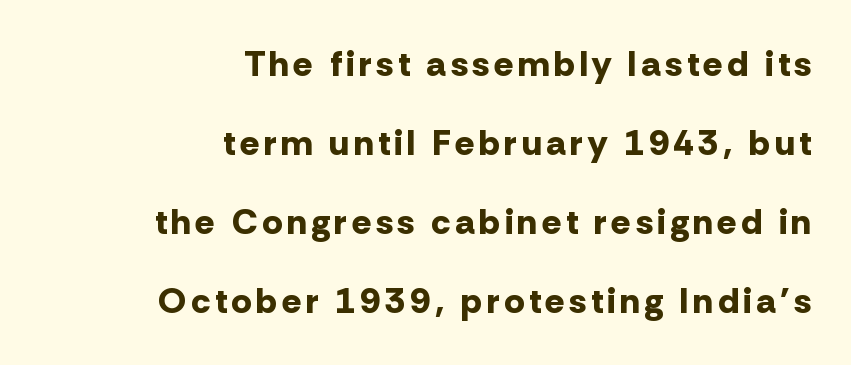
A sans-serif font was chosen for this passage. The space directly below the letters is spotless. Tall strokes in this sample are plumb rather than angled. Looks like regular typesetting: each glyph gets only the width it needs. Widely set lines give the paragraph a tall, airy silhouette. These lines are set flush right with a ragged left edge.
